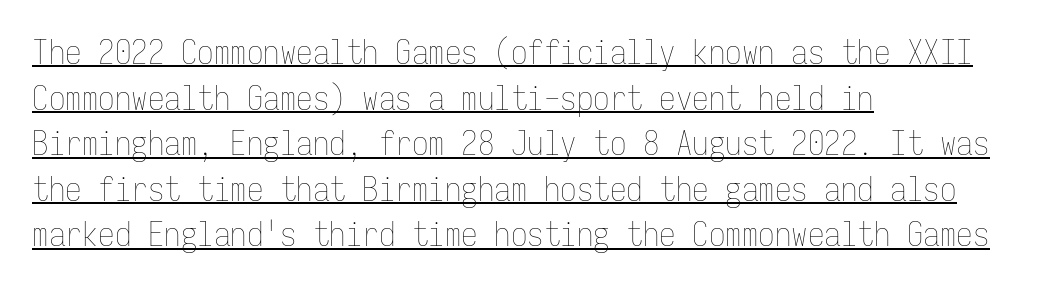
When letters stand straight like this, we call the style roman or upright. The typesetter has applied underlining to the passage shown. Weight: not bold — regular or lighter. Spacing between characters is what you'd get straight out of the box. The rendering uses a moderate line-height, typical for paragraphs. Here the designer chose a console-style face with uniform glyph widths.
